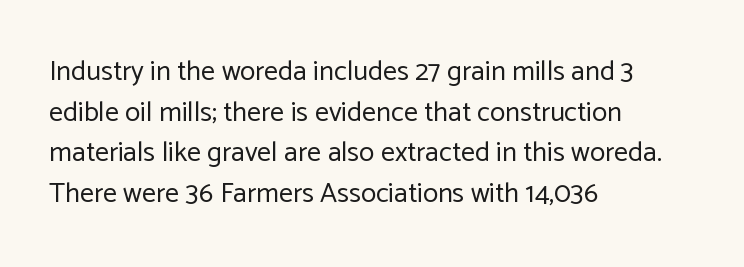
The image shows 28 px regular-weight sans-serif type, upright; set left-aligned, normal line spacing (1.45x), normal letter spacing, not underlined; low stroke contrast and a medium x-height.
